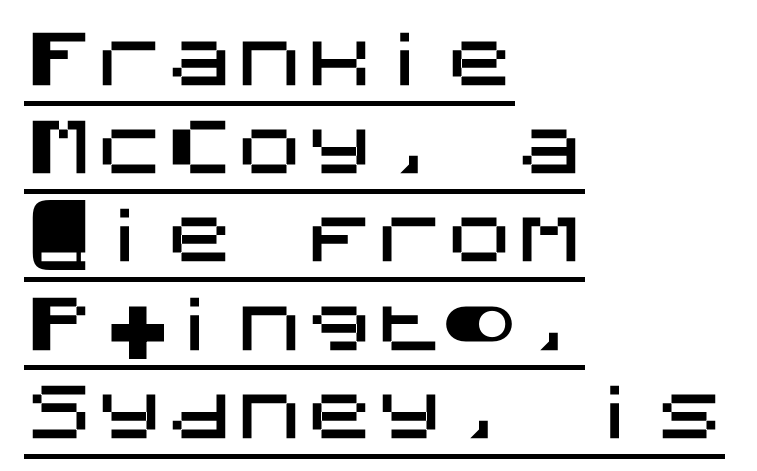
{"serif": "no", "italic": "no", "width": "normal", "stroke_contrast": "medium", "x_height": "large", "underline": "yes", "align": "left", "line_spacing": "normal", "line_spacing_ratio": 1.26, "letter_spacing": "normal", "letter_spacing_em": 0.0, "glyph_px": 70}
